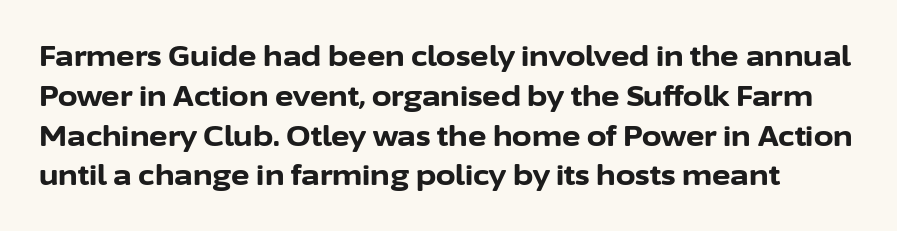
Nobody touched the tracking dial on this one. Descender tails drop into unmarked territory. In terms of letterform style, serifs are entirely absent. Look at the stroke-to-counter ratio: heavy, a bold. Style check: upright. Compared with typical paragraphs, the rows here are spaced about the same.
